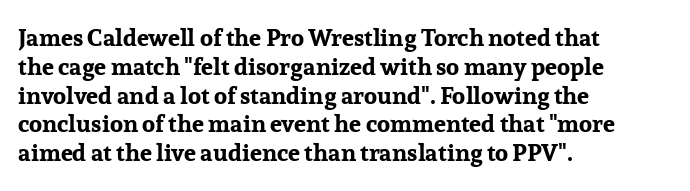
The image shows 24 px bold type, upright; set left-aligned, line spacing 1.2x, normal letter spacing, not underlined.
